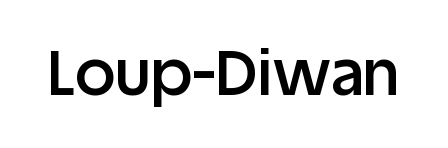
{"serif": "no", "italic": "no", "bold": "semi", "weight": "semibold", "width": "normal", "stroke_contrast": "low", "x_height": "large", "monospaced": "no", "underline": "no", "letter_spacing": "normal", "letter_spacing_em": 0.0, "glyph_px": 63}
